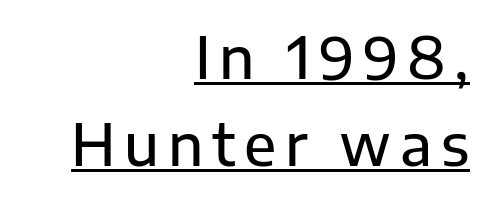
Q: Is the text italic (slanted)? A: No, it is upright.
Q: Is the typeface a serif or a sans-serif typeface? A: Sans-serif.
Q: Is the text underlined? A: Yes.
Q: How is the paragraph aligned? A: Right-aligned.
Q: Is the spacing between lines tight, normal or loose? A: Normal.
Q: Width (condensed, normal, or wide)? A: Normal.
Q: Stroke contrast? A: Low.
Q: x-height? A: Medium.
Q: Monospaced? A: No.
